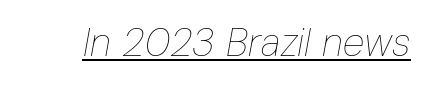
Q: Is the text bold? A: No.
Q: Is the text italic (slanted)? A: Yes, it leans right by about 10 degrees.
Q: Is the text underlined? A: Yes.
Q: Is the spacing between letters normal or unusually wide? A: Normal.
Q: Width (condensed, normal, or wide)? A: Condensed.
Q: Stroke contrast? A: Low.
Q: x-height? A: Medium.
Q: Monospaced? A: No.
